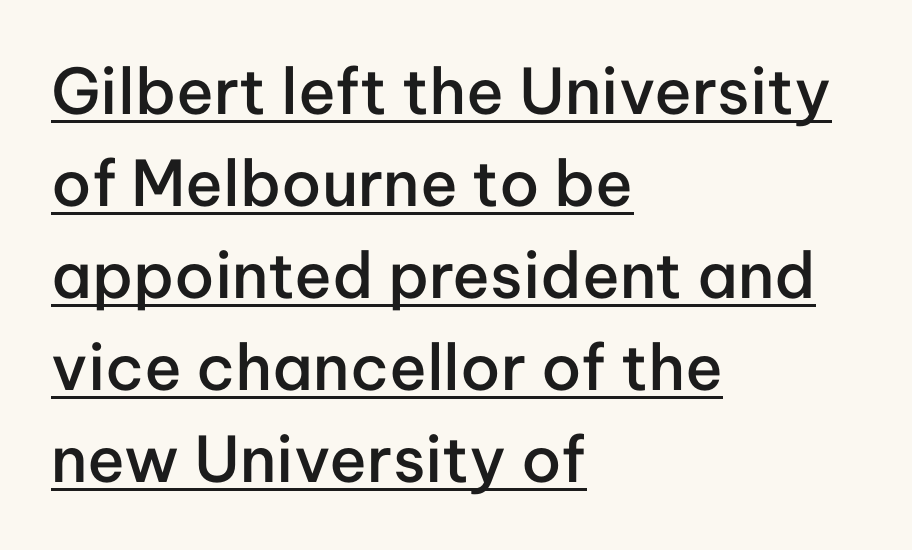
Its strokes are somewhat broadened, the hallmark of semibold type. A baseline rule has been typeset under these characters. This sample has the flowing, uneven cadence of proportional lettering. All the whitespace from short lines collects on the right. A typesetter would call this leading conventional body-copy spacing. The font's upright variant was chosen for this text.
